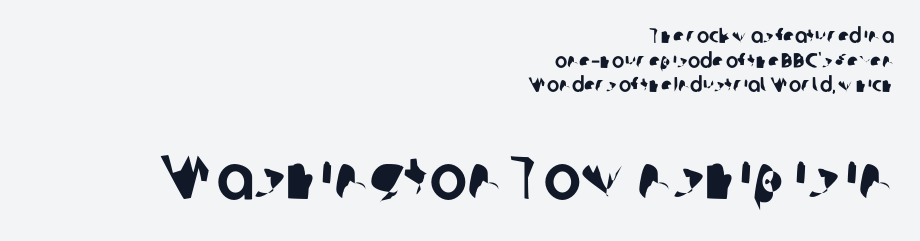
Q: Is the typeface a serif or a sans-serif typeface? A: Sans-serif.
Q: Is the text underlined? A: No.
Q: How is the paragraph aligned? A: Right-aligned.
Q: Is the spacing between letters normal or unusually wide? A: Normal.
Q: Which block of text is set in a larger size, the first (top) or the second (bottom)? A: The second (bottom) one.
Q: Width (condensed, normal, or wide)? A: Normal.
Q: Stroke contrast? A: Low.
Q: x-height? A: Medium.
Q: Monospaced? A: No.
